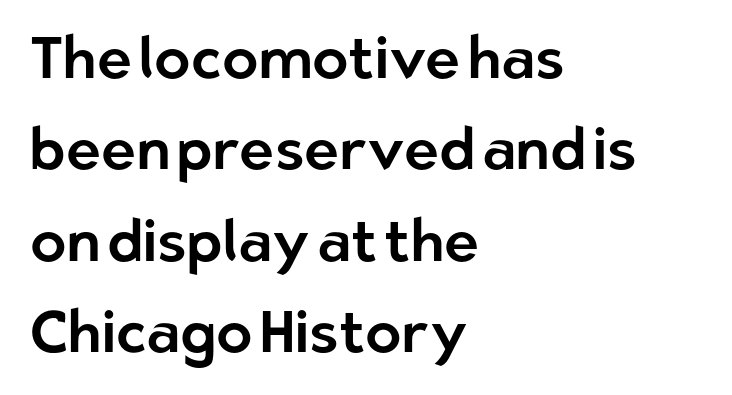
Regular leading. In terms of posture, this sample is upright. Each letter keeps its own natural width here, so spacing adapts to shape. The passage shown has conventional tracking throughout. Where is the straight margin? On the left.
